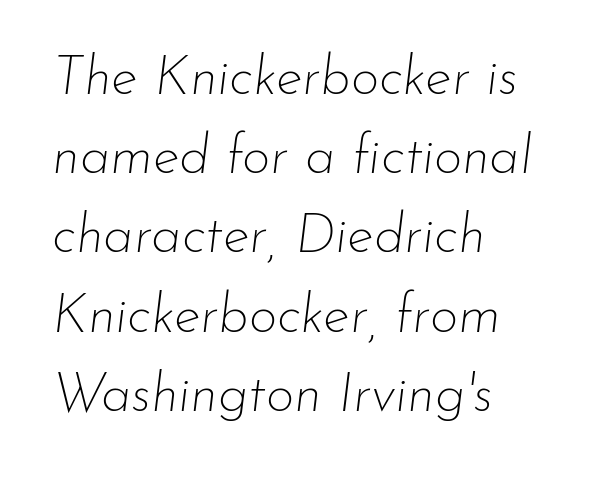
Anything drawn beneath the words? Only blank space. These lines stack with their left ends in a neat column. Ink coverage per letter is moderate at most. Compared with typical body copy, the letter spacing here is the same. This sample has the flowing, uneven cadence of proportional lettering. One glance says typical: line gaps are just what's usual.
